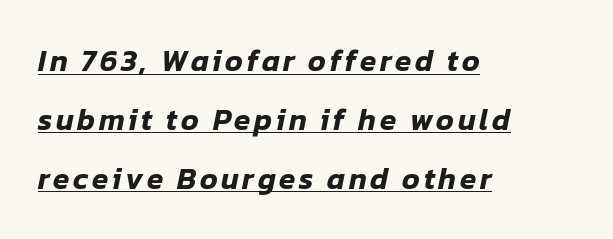
{"italic": "yes", "lean": "right", "slant_degrees": 12, "width": "normal", "stroke_contrast": "low", "x_height": "medium", "monospaced": "no", "underline": "yes", "align": "left", "line_spacing": "loose", "line_spacing_ratio": 1.96, "glyph_px": 30}
